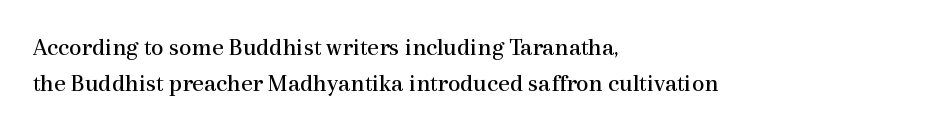
The image shows 25 px text type, upright; set left-aligned, normal line spacing (1.46x), normal letter spacing, not underlined.
